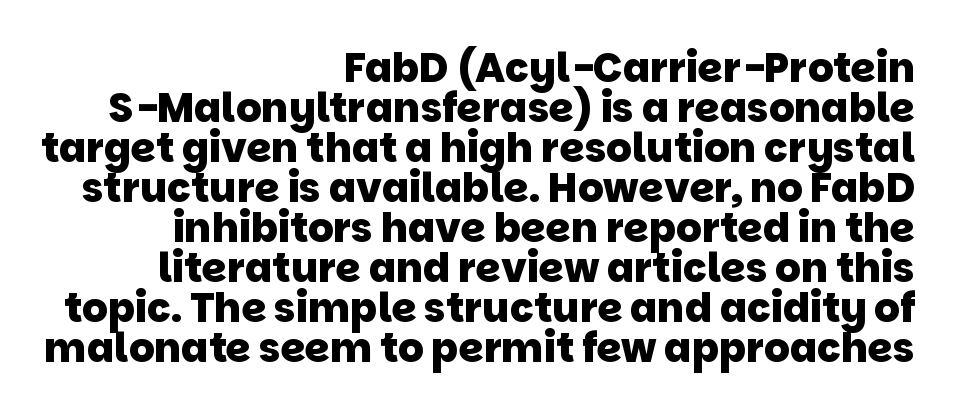
Q: Is the text bold? A: Yes.
Q: Is the typeface a serif or a sans-serif typeface? A: Sans-serif.
Q: Is the text underlined? A: No.
Q: How is the paragraph aligned? A: Right-aligned.
Q: Is the spacing between letters normal or unusually wide? A: Normal.
Q: Is the spacing between lines tight, normal or loose? A: Tight.
Q: Width (condensed, normal, or wide)? A: Normal.
Q: Stroke contrast? A: Low.
Q: x-height? A: Large.
Q: Monospaced? A: No.
